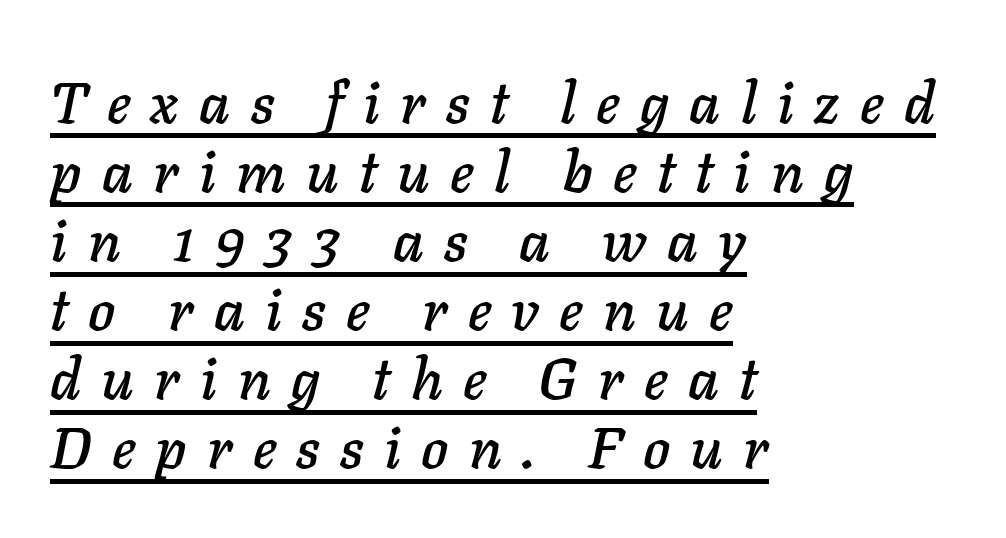
Q: Is the text italic (slanted)? A: Yes, it leans right by about 11 degrees.
Q: Is the text underlined? A: Yes.
Q: How is the paragraph aligned? A: Left-aligned.
Q: Is the spacing between letters normal or unusually wide? A: Unusually wide.
Q: Width (condensed, normal, or wide)? A: Normal.
Q: Stroke contrast? A: Low.
Q: x-height? A: Medium.
Q: Monospaced? A: No.
